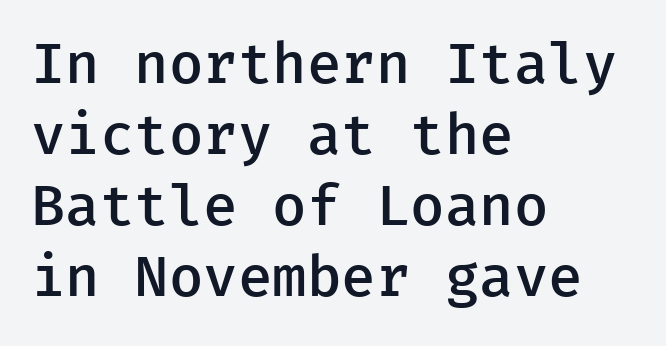
The image shows 56 px semibold sans-serif type, upright, monospaced; set left-aligned, normal line spacing (1.27x), normal letter spacing, not underlined; low stroke contrast and a medium x-height.
